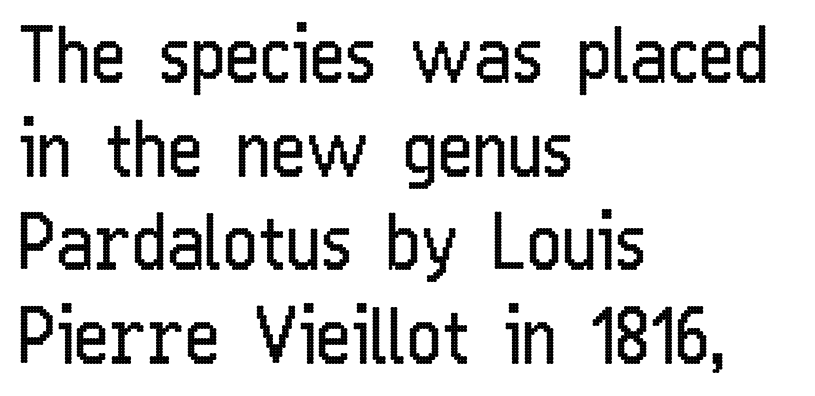
Tall strokes in this sample are plumb rather than angled. The letters advance in unequal steps, a hallmark of proportional type. This rendering uses left alignment, leaving the right contour irregular. The line texture is even and compact thanks to regular tracking.
